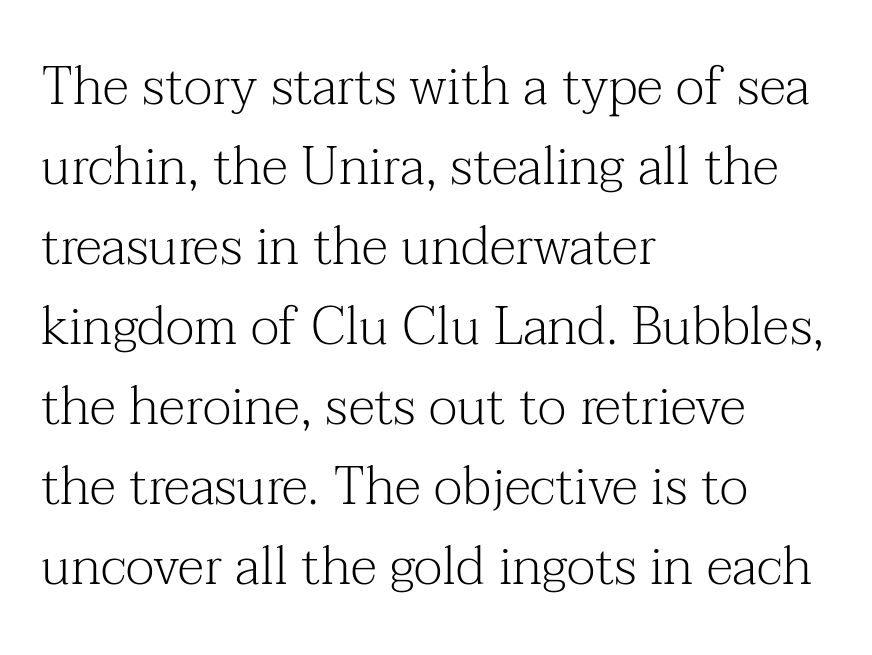
Q: Is the text bold? A: No.
Q: Is the text italic (slanted)? A: No, it is upright.
Q: Is the typeface a serif or a sans-serif typeface? A: Serif.
Q: Is the text underlined? A: No.
Q: How is the paragraph aligned? A: Left-aligned.
Q: Is the spacing between letters normal or unusually wide? A: Normal.
Q: Is the spacing between lines tight, normal or loose? A: Normal.
Q: Width (condensed, normal, or wide)? A: Normal.
Q: Stroke contrast? A: Medium.
Q: x-height? A: Medium.
Q: Monospaced? A: No.
